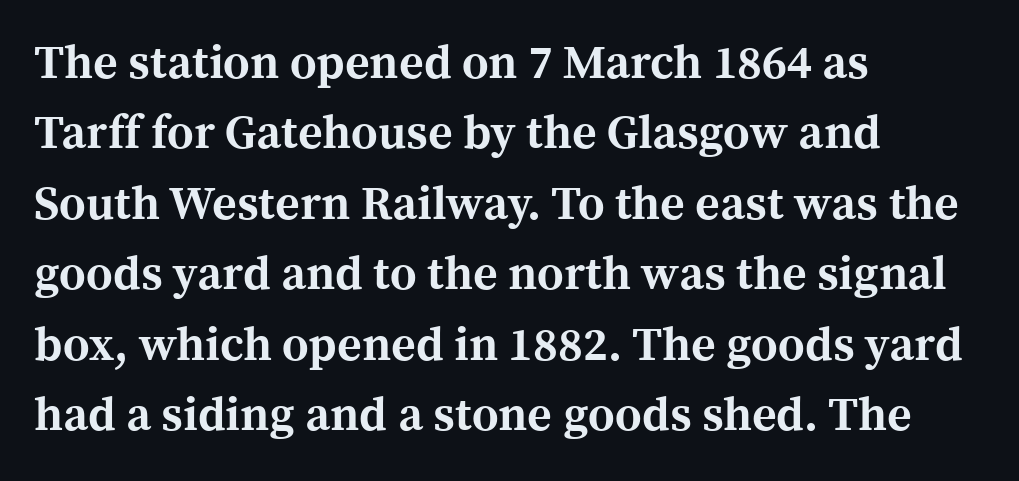
Weight check: bold — yes, fully. The designer went with a serif here, giving each stem small feet. Each letter keeps its own natural width here, so spacing adapts to shape. Tracking here is standard; glyphs follow each other at the usual distance.
